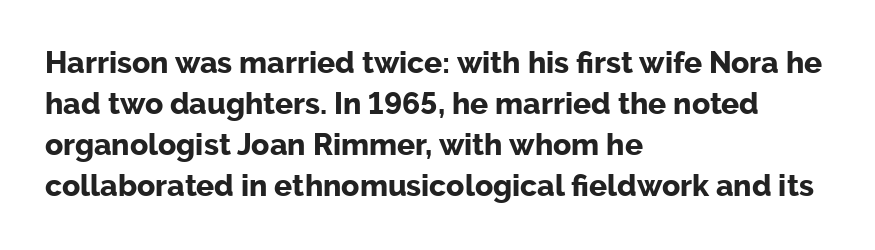
{"serif": "no", "italic": "no", "bold": "yes", "weight": "bold", "width": "normal", "stroke_contrast": "low", "x_height": "medium", "monospaced": "no", "underline": "no", "align": "left", "line_spacing": "normal", "line_spacing_ratio": 1.37, "letter_spacing": "normal", "letter_spacing_em": 0.0, "glyph_px": 30}
